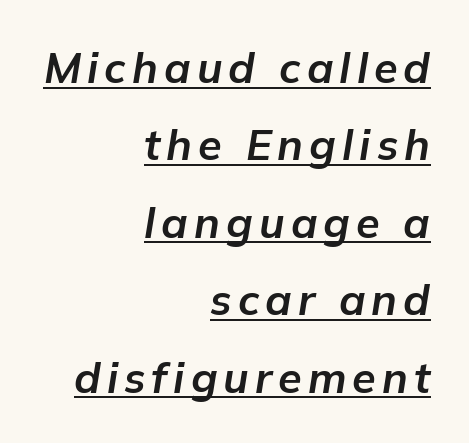
Q: Is the text bold? A: Yes.
Q: Is the text italic (slanted)? A: Yes, it leans right by about 9 degrees.
Q: Is the text underlined? A: Yes.
Q: How is the paragraph aligned? A: Right-aligned.
Q: Width (condensed, normal, or wide)? A: Normal.
Q: Stroke contrast? A: Low.
Q: x-height? A: Medium.
Q: Monospaced? A: No.
